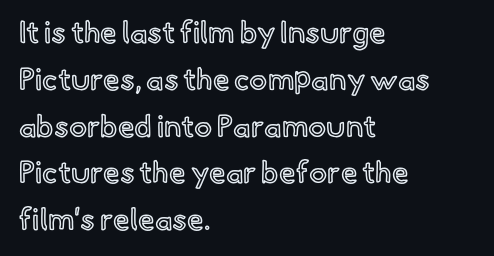
Here the glyphs are tracked normally, forming tight word shapes. Alignment: flush left. This is roman type, the default non-slanted kind. The zone under the glyphs is completely vacant. The letters advance in unequal steps, a hallmark of proportional type.
